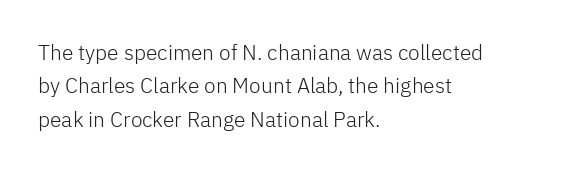
How would I describe the line gaps? Plain and ordinary. Weight: in the light-to-regular range. The type is set solid horizontally, with unmodified tracking. The lines are quadded left.
